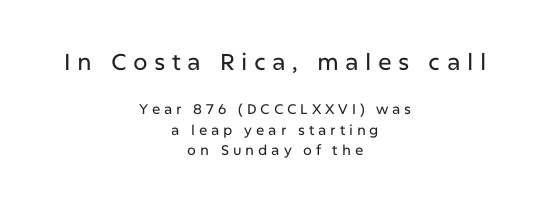
The image shows 23 px text type, upright; set centered, normal line spacing (1.49x), unusually wide letter spacing (+0.28 em), not underlined; the first (top) block is 1.64x larger.
